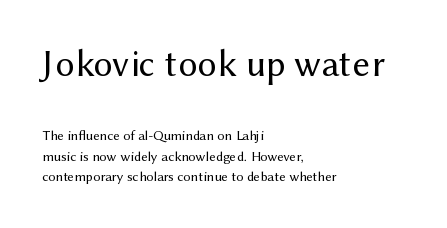
Q: Is the text bold? A: No.
Q: Is the text italic (slanted)? A: No, it is upright.
Q: Is the typeface a serif or a sans-serif typeface? A: Sans-serif.
Q: Is the text underlined? A: No.
Q: How is the paragraph aligned? A: Left-aligned.
Q: Is the spacing between letters normal or unusually wide? A: Normal.
Q: Is the spacing between lines tight, normal or loose? A: Normal.
Q: Which block of text is set in a larger size, the first (top) or the second (bottom)? A: The first (top) one.
Q: Width (condensed, normal, or wide)? A: Normal.
Q: Stroke contrast? A: Medium.
Q: x-height? A: Medium.
Q: Monospaced? A: No.
